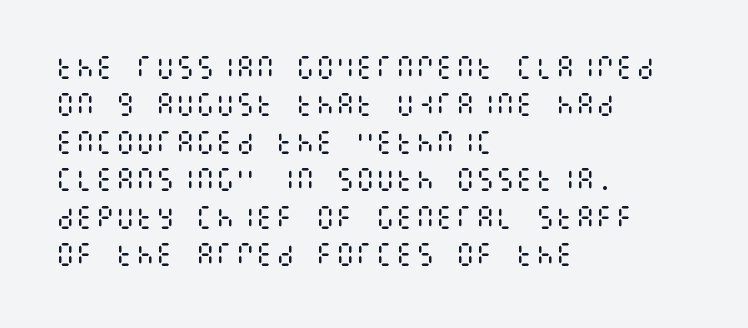
Q: Is the text bold? A: No.
Q: Is the text italic (slanted)? A: No, it is upright.
Q: Is the text underlined? A: No.
Q: How is the paragraph aligned? A: Left-aligned.
Q: Is the spacing between letters normal or unusually wide? A: Normal.
Q: Is the spacing between lines tight, normal or loose? A: Normal.
